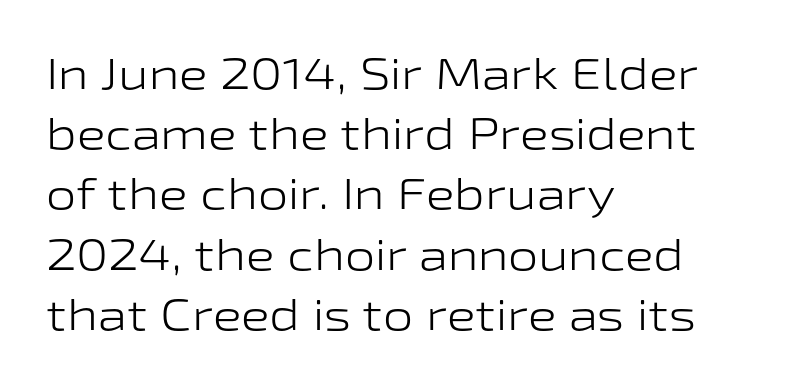
The image shows 43 px light, wide sans-serif type, upright; set left-aligned, normal line spacing (1.4x), normal letter spacing, not underlined; low stroke contrast and a medium x-height.
